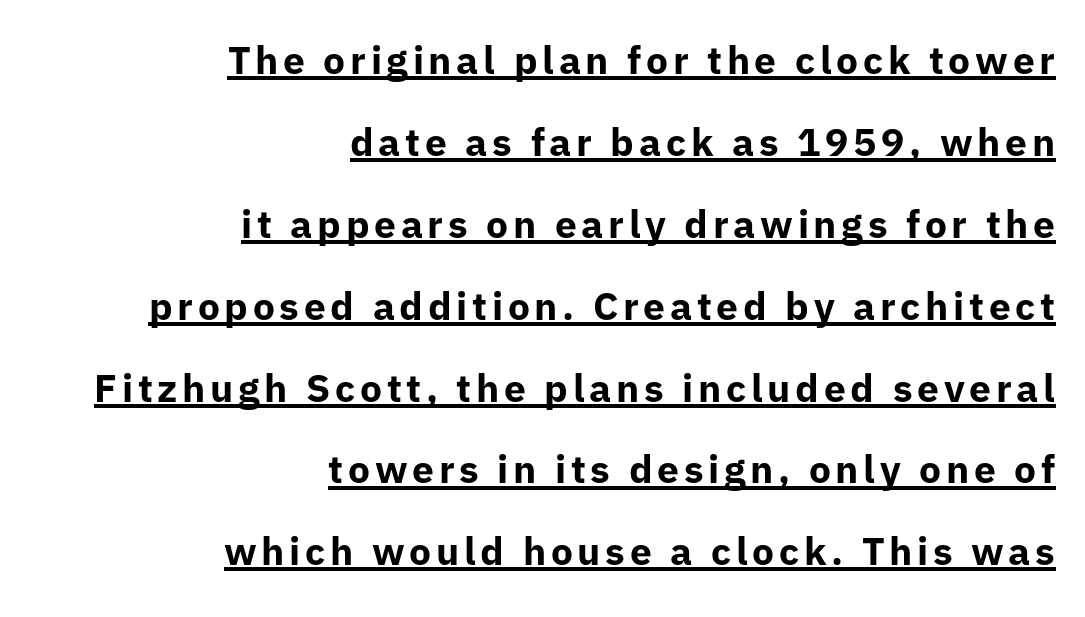
{"serif": "no", "italic": "no", "bold": "yes", "weight": "bold", "width": "normal", "stroke_contrast": "low", "x_height": "medium", "monospaced": "no", "underline": "yes", "align": "right", "line_spacing": "loose", "line_spacing_ratio": 2.1, "glyph_px": 39}
